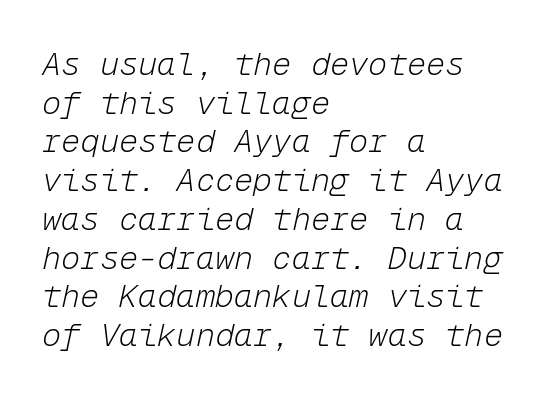
{"italic": "yes", "lean": "right", "slant_degrees": 12, "bold": "no", "weight": "light", "width": "normal", "stroke_contrast": "low", "x_height": "medium", "monospaced": "yes", "underline": "no", "align": "left", "line_spacing_ratio": 1.21, "letter_spacing": "normal", "letter_spacing_em": 0.0, "glyph_px": 32}
